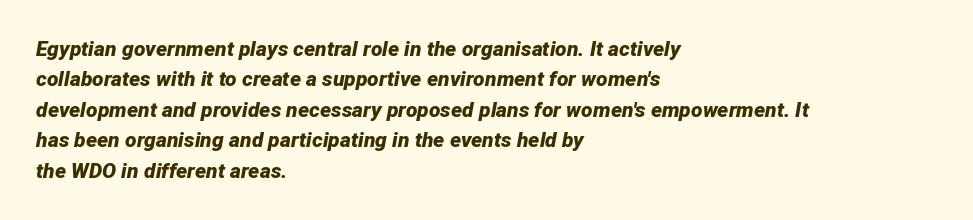
The type is set solid horizontally, with unmodified tracking. Plenty of ink on the page — the face is bold. Plain, unruled lines of type. The line-height multiplier appears to be the usual default. Observe the lean: these are italic letterforms. Layout note: lines flush left.
